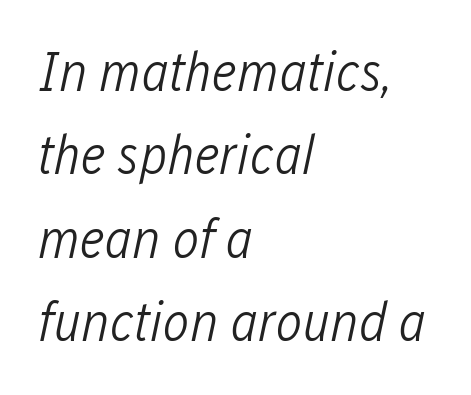
{"italic": "yes", "lean": "right", "slant_degrees": 12, "bold": "no", "weight": "light", "width": "condensed", "stroke_contrast": "low", "x_height": "medium", "monospaced": "no", "underline": "no", "align": "left", "line_spacing": "normal", "line_spacing_ratio": 1.49, "letter_spacing": "normal", "letter_spacing_em": 0.0, "glyph_px": 56}
